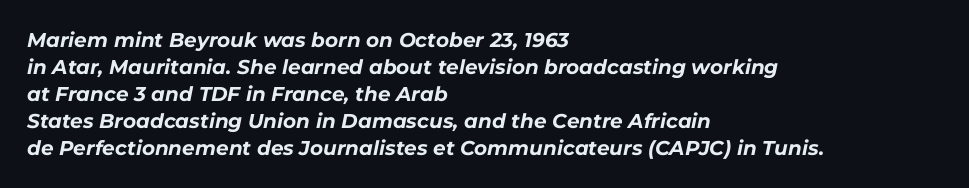
The image shows 20 px bold type, italic (leaning right); set left-aligned, normal line spacing (1.35x), normal letter spacing, not underlined.
